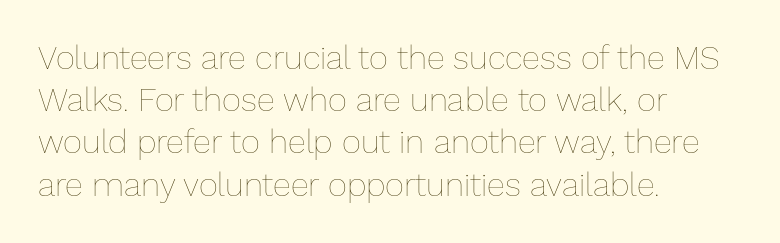
The image shows 33 px thin type, upright; set left-aligned, normal line spacing (1.28x), normal letter spacing, not underlined; low stroke contrast and a medium x-height.
